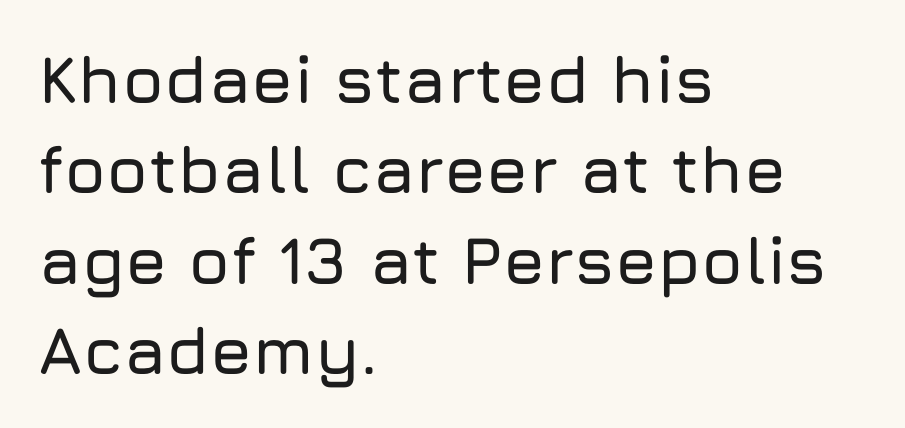
The leading is moderate, giving the passage an even texture. The specimen reads as upright at a glance. If you drew a ruler down the left edge, every line would touch it. To sum up the face: it is a sans, with no serifs. A typesetter would call this proportional, since set widths differ per character.
